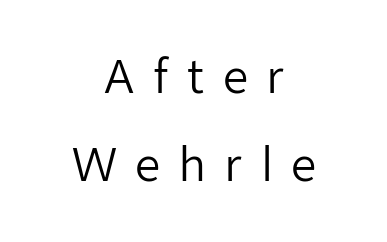
{"serif": "no", "italic": "no", "bold": "no", "weight": "regular", "width": "normal", "stroke_contrast": "low", "x_height": "medium", "monospaced": "no", "underline": "no", "align": "center", "line_spacing": "loose", "line_spacing_ratio": 1.96, "letter_spacing": "wide", "letter_spacing_em": 0.39, "glyph_px": 45}
